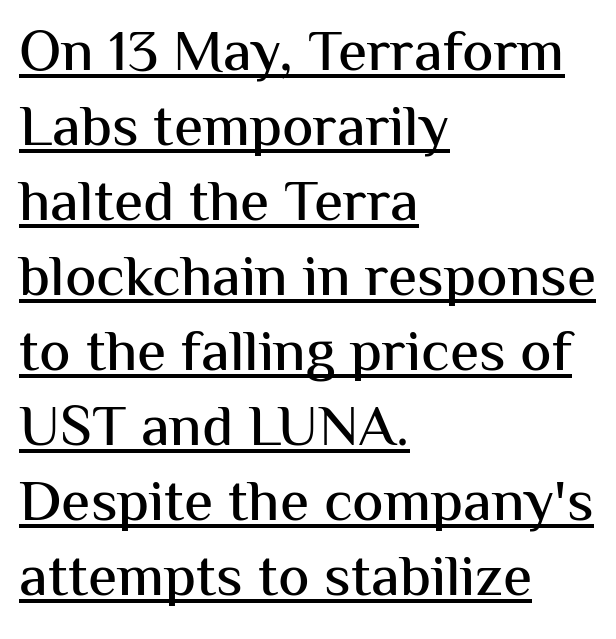
Q: Is the text italic (slanted)? A: No, it is upright.
Q: Is the typeface a serif or a sans-serif typeface? A: Sans-serif.
Q: Is the text underlined? A: Yes.
Q: How is the paragraph aligned? A: Left-aligned.
Q: Is the spacing between letters normal or unusually wide? A: Normal.
Q: Is the spacing between lines tight, normal or loose? A: Normal.
Q: Width (condensed, normal, or wide)? A: Normal.
Q: Stroke contrast? A: Medium.
Q: x-height? A: Medium.
Q: Monospaced? A: No.
